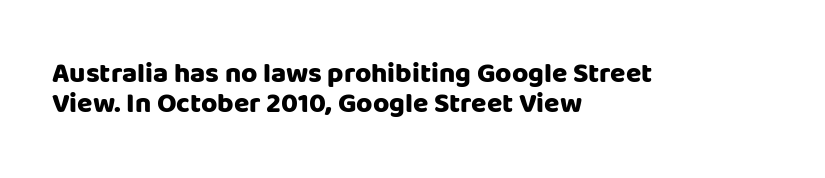
The image shows 28 px heavy sans-serif type, upright; set left-aligned, tight line spacing (1.06x), normal letter spacing, not underlined; low stroke contrast and a large x-height.
